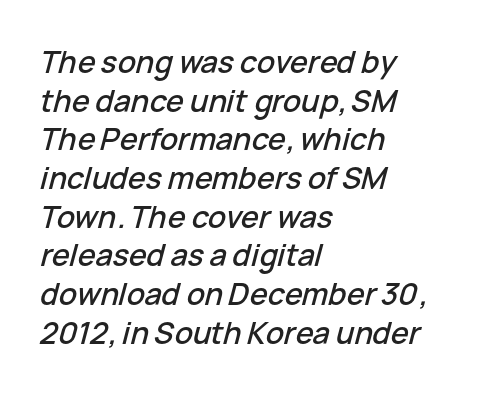
Q: Is the text italic (slanted)? A: Yes, it leans right by about 15 degrees.
Q: Is the text underlined? A: No.
Q: How is the paragraph aligned? A: Left-aligned.
Q: Is the spacing between letters normal or unusually wide? A: Normal.
Q: Is the spacing between lines tight, normal or loose? A: Normal.
Q: Width (condensed, normal, or wide)? A: Normal.
Q: Stroke contrast? A: Low.
Q: x-height? A: Medium.
Q: Monospaced? A: No.
